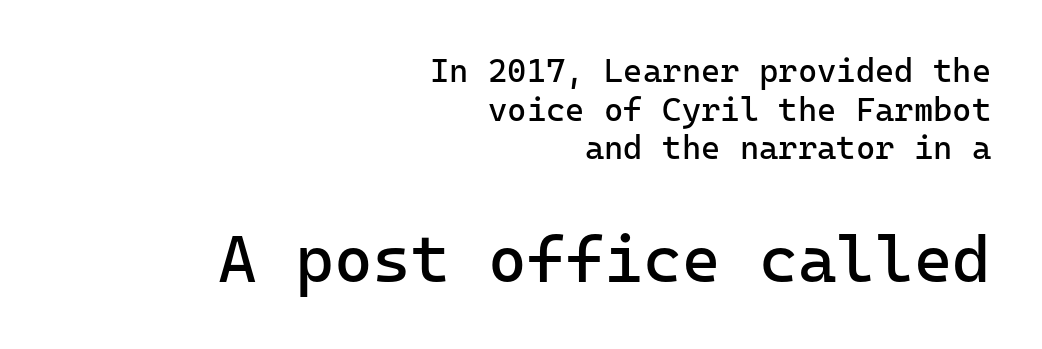
Posture: straight, roman, zero tilt. Between these two stacked blocks, the lower one wins on size. Grotesque or geometric, the face here clearly has no serifs. Monospaced: the letters line up in strict vertical columns. Honestly, the letter spacing is just normal — you wouldn't notice it. The typesetter chose a ragged-left arrangement here.
